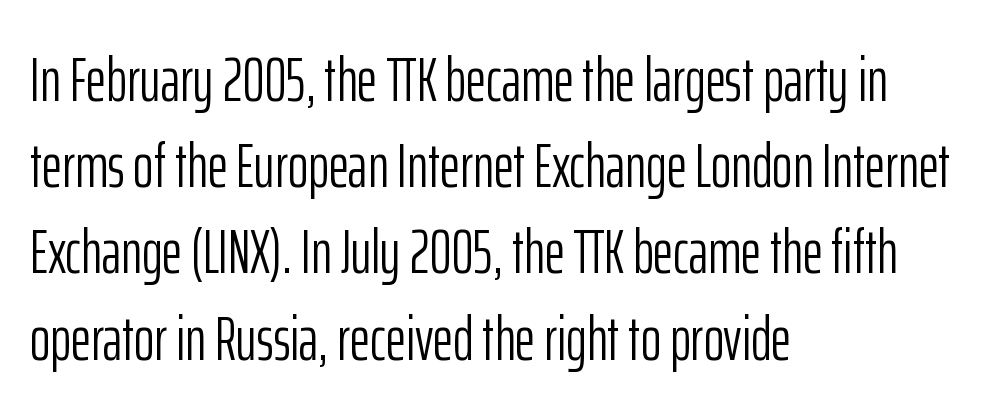
The passage is arranged the way most books set body copy — flush left. Plain, unruled lines of type. This sample uses a sans-serif face. The typeface has the unassuming heft of standard copy or less. Italic? Not at all — the glyphs are vertical. This sample has the flowing, uneven cadence of proportional lettering.
